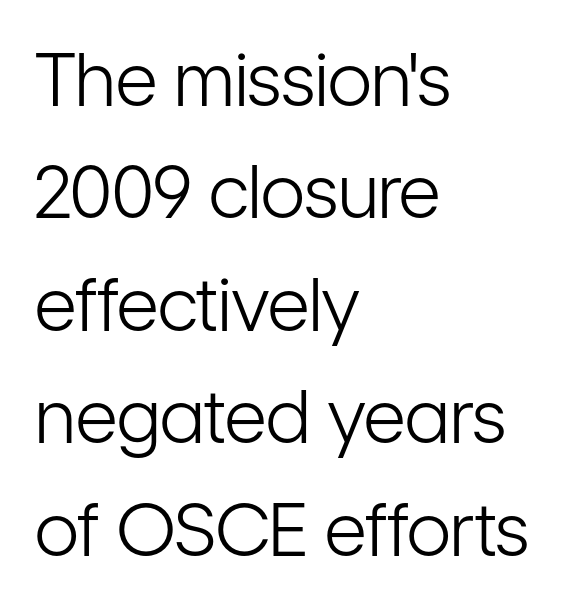
The designer left line spacing at the default. A classic flush-left, rag-right setting is used for this passage. The typeface chosen for these lines omits serifs. The foot of each line stays bare and open. This sample has the flowing, uneven cadence of proportional lettering.
